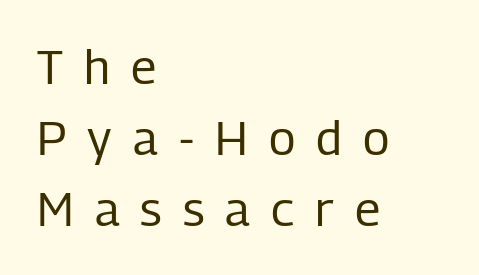
Q: Is the text bold? A: No.
Q: Is the text italic (slanted)? A: No, it is upright.
Q: Is the typeface a serif or a sans-serif typeface? A: Sans-serif.
Q: Is the text underlined? A: No.
Q: How is the paragraph aligned? A: Left-aligned.
Q: Is the spacing between letters normal or unusually wide? A: Unusually wide.
Q: Is the spacing between lines tight, normal or loose? A: Normal.
Q: Width (condensed, normal, or wide)? A: Condensed.
Q: Stroke contrast? A: Low.
Q: x-height? A: Medium.
Q: Monospaced? A: No.
